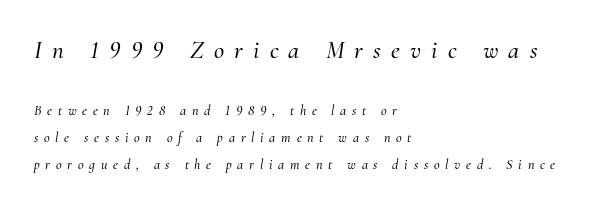
Q: Is the text italic (slanted)? A: Yes, it leans right by about 10 degrees.
Q: Is the text underlined? A: No.
Q: How is the paragraph aligned? A: Left-aligned.
Q: Is the spacing between letters normal or unusually wide? A: Unusually wide.
Q: Is the spacing between lines tight, normal or loose? A: Loose.
Q: Which block of text is set in a larger size, the first (top) or the second (bottom)? A: The first (top) one.
